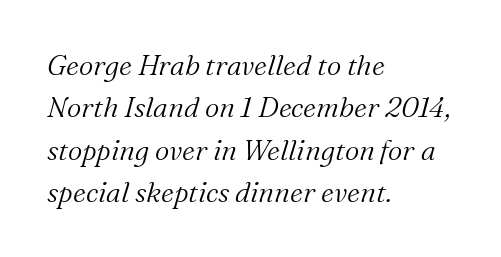
Is this a fixed-width face? No — the glyphs have proportional, varying widths. The letters sit at their default tracking, neither squeezed nor spread. The ragged edge is on the right, which tells us the setting is flush left. No letter is thick-stroked: the sample isn't bold. Reading down the column, the eye jumps a familiar distance to each next line. The type family on display is of the serif kind.
